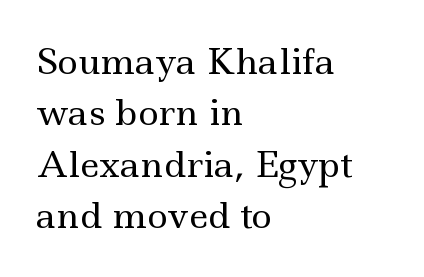
{"serif": "yes", "italic": "no", "bold": "no", "weight": "regular", "width": "wide", "x_height": "small", "monospaced": "no", "underline": "no", "align": "left", "line_spacing": "normal", "line_spacing_ratio": 1.47, "letter_spacing": "normal", "letter_spacing_em": 0.0, "glyph_px": 35}
